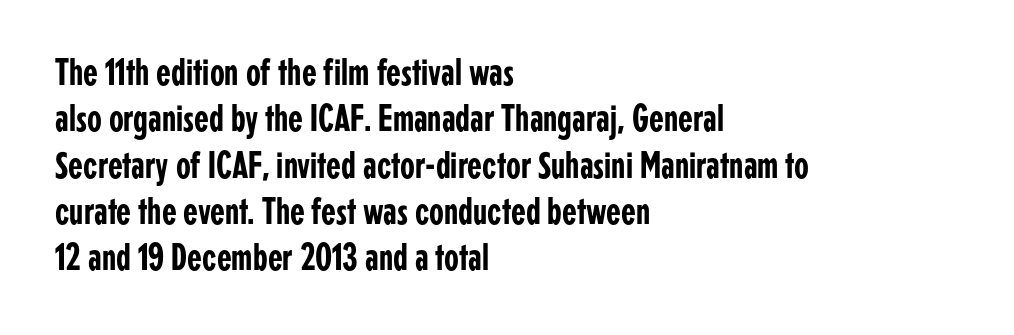
Q: Is the text italic (slanted)? A: No, it is upright.
Q: Is the typeface a serif or a sans-serif typeface? A: Sans-serif.
Q: Is the text underlined? A: No.
Q: How is the paragraph aligned? A: Left-aligned.
Q: Is the spacing between letters normal or unusually wide? A: Normal.
Q: Width (condensed, normal, or wide)? A: Condensed.
Q: Stroke contrast? A: Low.
Q: x-height? A: Medium.
Q: Monospaced? A: No.
